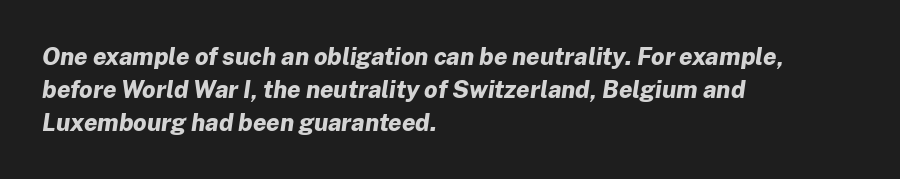
Where is the straight margin? On the left. How heavy is the stroke? Heavy — this is a bold. Notice how the stems are inclined rather than vertical — that's the hallmark of italics. The glyphs are unaccompanied by any horizontal stroke below them. The block of text has a typical density, with ordinary space between rows.
